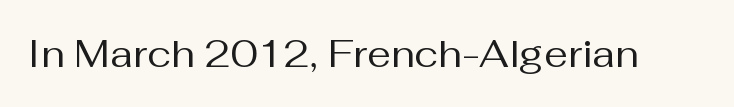
The image shows 38 px regular-weight sans-serif type, upright; set normal letter spacing, not underlined; medium stroke contrast and a medium x-height.
